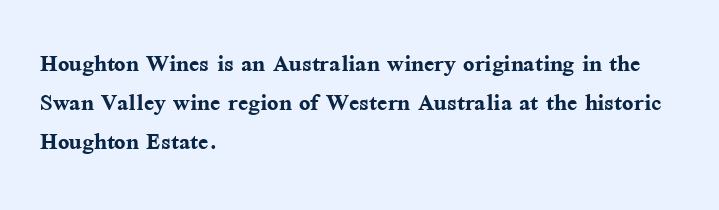
{"serif": "yes", "italic": "no", "bold": "yes", "weight": "semibold", "width": "normal", "stroke_contrast": "medium", "x_height": "medium", "monospaced": "no", "underline": "no", "align": "left", "line_spacing": "normal", "line_spacing_ratio": 1.3, "letter_spacing": "normal", "letter_spacing_em": 0.0, "glyph_px": 30}
